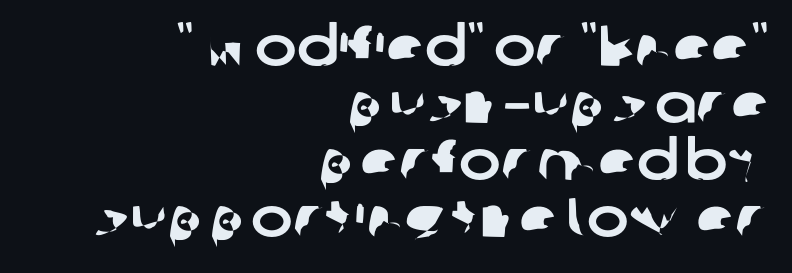
{"serif": "no", "width": "normal", "stroke_contrast": "low", "x_height": "medium", "monospaced": "no", "underline": "no", "align": "right", "line_spacing": "tight", "line_spacing_ratio": 1.02, "letter_spacing": "normal", "letter_spacing_em": 0.0, "glyph_px": 56}
